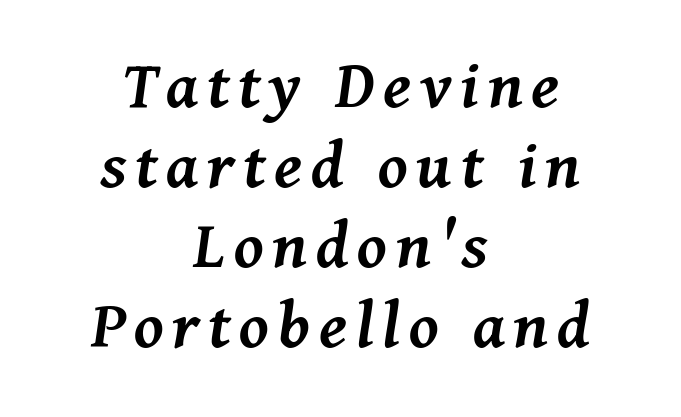
Glance below the letters and you will spot only blank space. Look at the stroke-to-counter ratio: somewhat heavy, a semibold. Layout note: lines centered. Compared with ordinary roman type, these characters are visibly tilted. Rows of type sit shoulder to shoulder in the vertical direction. The passage shown is typed in a proportional face where columns would drift.
